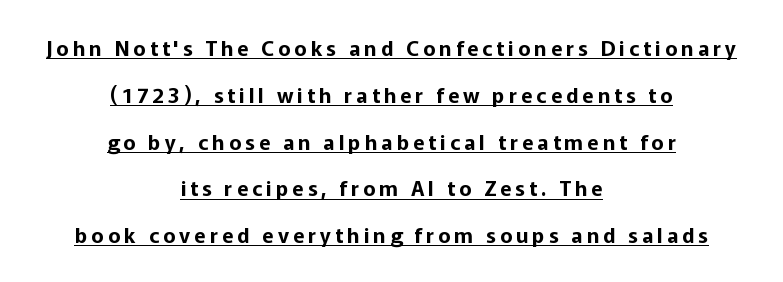
The image shows 21 px text type, upright; set centered, loose line spacing (2.23x), underlined.
